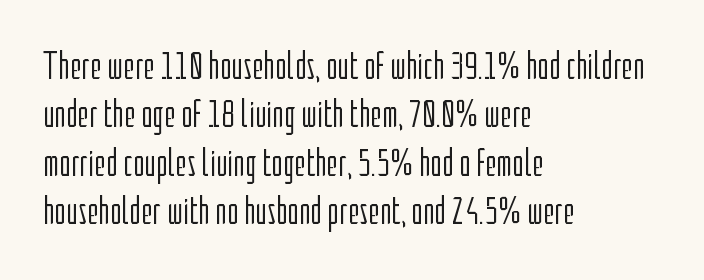
The image shows 39 px light, condensed sans-serif type, upright; set left-aligned, line spacing 1.24x, normal letter spacing, not underlined; low stroke contrast and a medium x-height.
